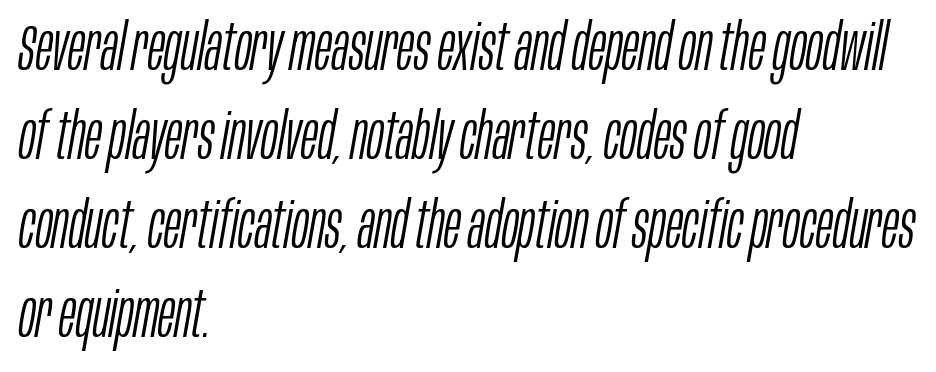
Q: Is the text bold? A: No.
Q: Is the text italic (slanted)? A: Yes, it leans right by about 10 degrees.
Q: Is the text underlined? A: No.
Q: How is the paragraph aligned? A: Left-aligned.
Q: Is the spacing between letters normal or unusually wide? A: Normal.
Q: Is the spacing between lines tight, normal or loose? A: Normal.
Q: Width (condensed, normal, or wide)? A: Condensed.
Q: Stroke contrast? A: Low.
Q: x-height? A: Large.
Q: Monospaced? A: No.
